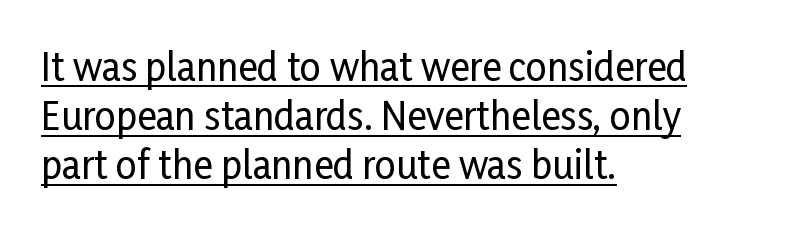
The image shows 37 px condensed sans-serif type, upright; set left-aligned, normal line spacing (1.33x), normal letter spacing, underlined; low stroke contrast and a medium x-height.
